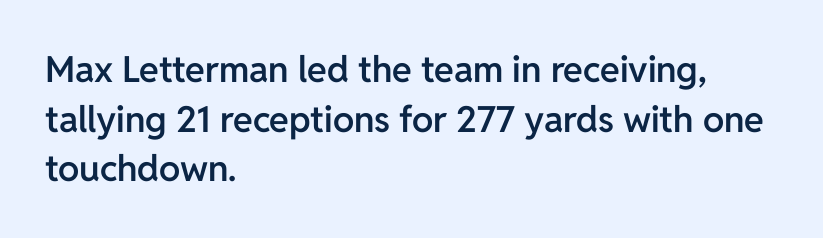
Q: Is the text bold? A: Semi-bold.
Q: Is the text italic (slanted)? A: No, it is upright.
Q: Is the typeface a serif or a sans-serif typeface? A: Sans-serif.
Q: Is the text underlined? A: No.
Q: How is the paragraph aligned? A: Left-aligned.
Q: Is the spacing between letters normal or unusually wide? A: Normal.
Q: Is the spacing between lines tight, normal or loose? A: Normal.
Q: Width (condensed, normal, or wide)? A: Normal.
Q: Stroke contrast? A: Low.
Q: x-height? A: Medium.
Q: Monospaced? A: No.
